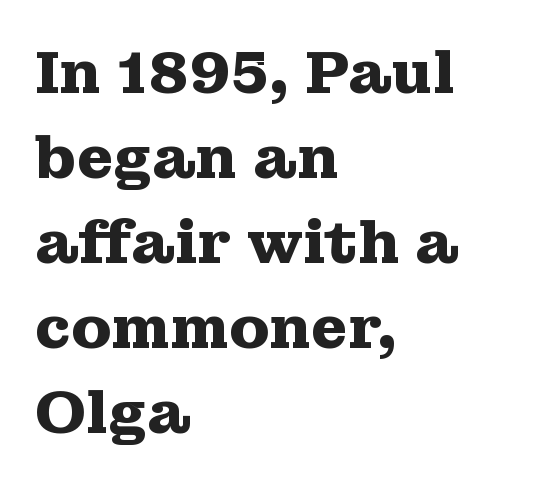
The image shows 59 px heavy, wide serif type, upright; set left-aligned, normal line spacing (1.44x), normal letter spacing, not underlined; medium stroke contrast and a medium x-height.
